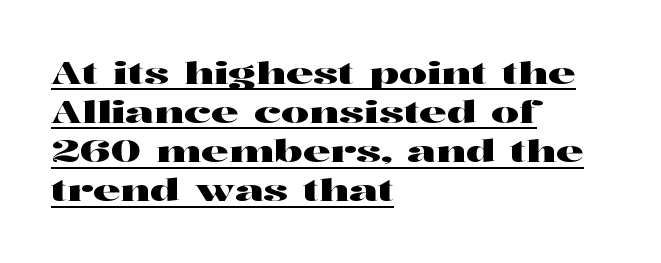
The image shows 31 px wide serif type, upright; set left-aligned, normal line spacing (1.26x), normal letter spacing, underlined; high stroke contrast and a medium x-height.
